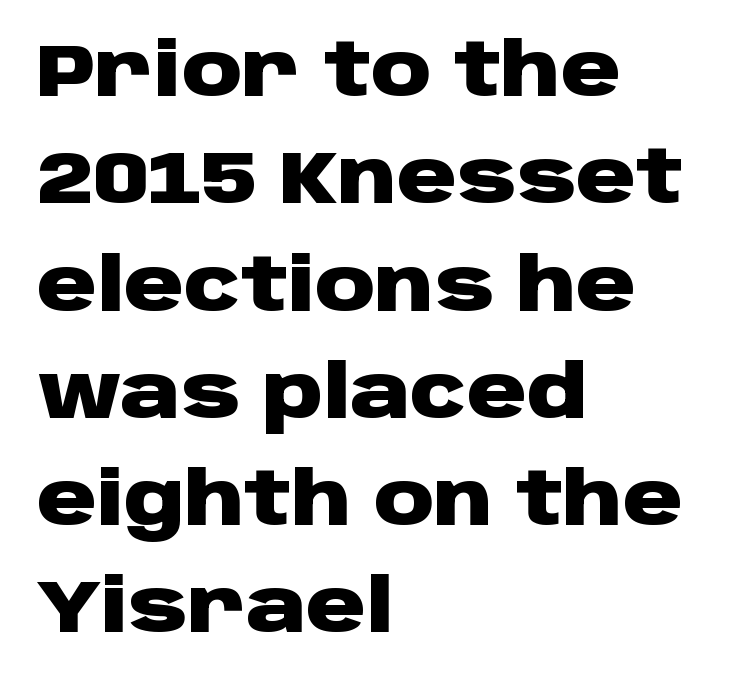
{"serif": "no", "italic": "no", "bold": "yes", "weight": "heavy", "width": "wide", "stroke_contrast": "low", "x_height": "large", "monospaced": "no", "underline": "no", "align": "left", "line_spacing": "normal", "line_spacing_ratio": 1.45, "letter_spacing": "normal", "letter_spacing_em": 0.0, "glyph_px": 74}
